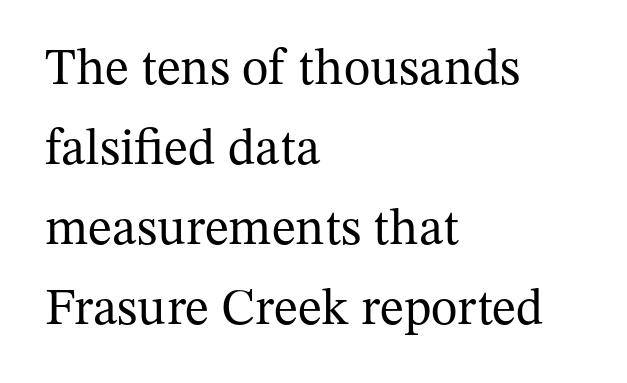
The image shows 51 px regular-weight serif type, upright; set left-aligned, normal line spacing (1.57x), normal letter spacing, not underlined; medium stroke contrast and a medium x-height.
